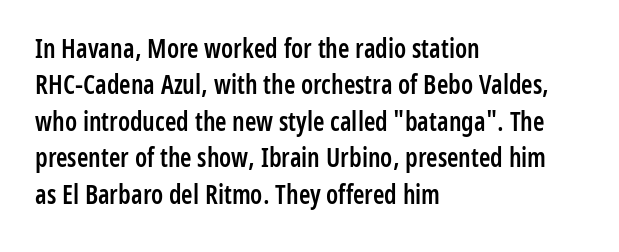
The image shows 26 px text type, upright; set left-aligned, normal line spacing (1.4x), normal letter spacing, not underlined.
